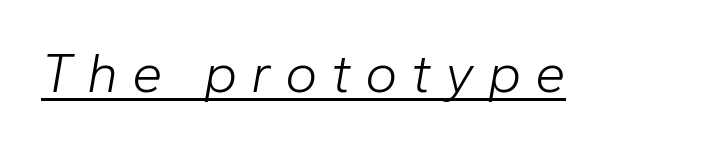
It's the slanting kind of type. Weight: not bold — regular or lighter. Caption: lettering with a line underneath. The passage shown has open, widely tracked lettering throughout. Proportional: the letters do not fall into vertical columns.
